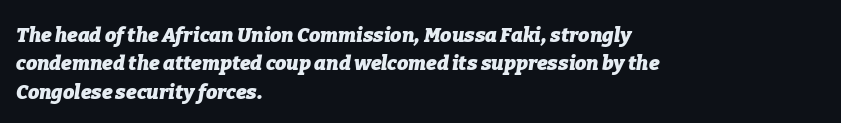
The image shows 20 px bold type, italic (leaning right); set left-aligned, normal line spacing (1.42x), normal letter spacing, not underlined.
